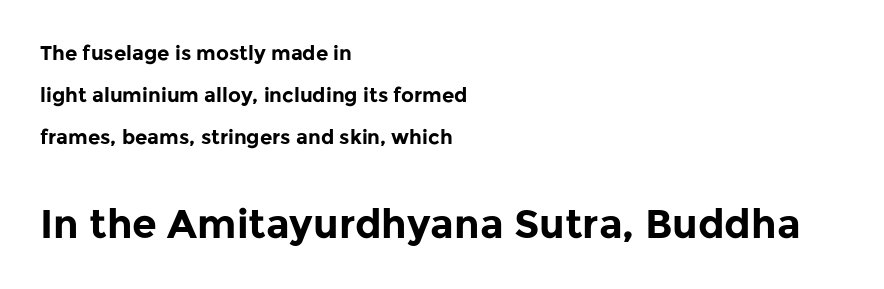
{"serif": "no", "italic": "no", "bold": "yes", "weight": "bold", "width": "normal", "stroke_contrast": "low", "x_height": "medium", "monospaced": "no", "underline": "no", "align": "left", "line_spacing": "loose", "line_spacing_ratio": 2.11, "letter_spacing": "normal", "letter_spacing_em": 0.0, "larger_block": "second", "size_ratio": 2.0, "glyph_px": 40}
